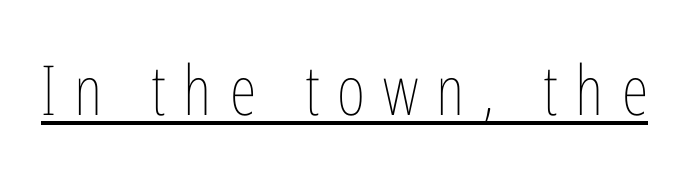
Q: Is the text bold? A: No.
Q: Is the text italic (slanted)? A: No, it is upright.
Q: Is the text underlined? A: Yes.
Q: Is the spacing between letters normal or unusually wide? A: Unusually wide.
Q: Width (condensed, normal, or wide)? A: Condensed.
Q: Stroke contrast? A: Low.
Q: x-height? A: Medium.
Q: Monospaced? A: No.
